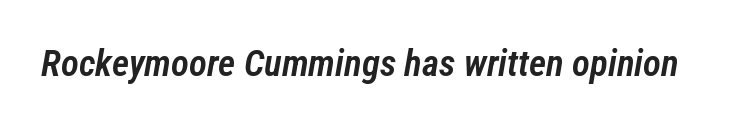
Italic: yes, the glyphs are oblique. Caption: standard tracking, unaltered. Here the designer chose a conventional face with non-uniform glyph widths. The space beneath each line is pristine and unruled. What weight is shown? A semibold, between regular and bold.
